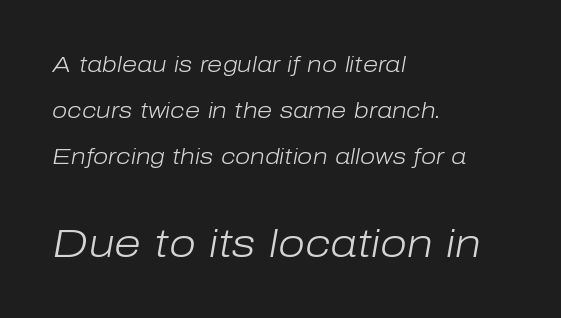
The image shows 39 px light type, italic (leaning right); set left-aligned, loose line spacing (2.1x), normal letter spacing, not underlined; the second (bottom) block is 1.77x larger; low stroke contrast and a medium x-height.
